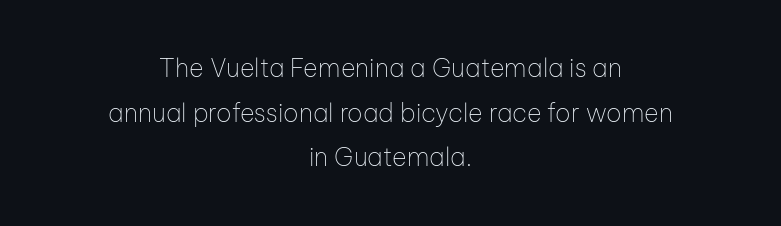
Both edges are ragged and mirror each other, which tells us the setting is centered. No word sits above an underline. Inter-character spacing is left at the font's built-in metrics. This is roman type, the default non-slanted kind. A quiet, ordinary-to-light weight characterises the typeface.
